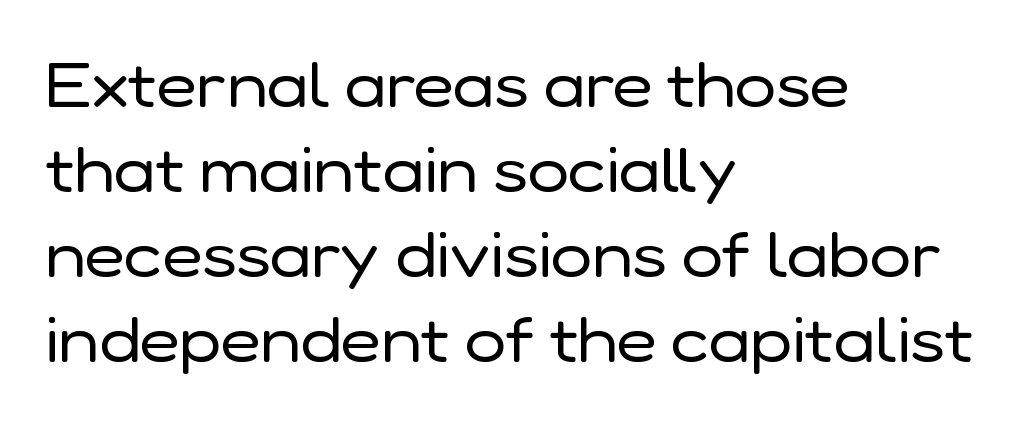
The image shows 62 px regular-weight sans-serif type, upright; set left-aligned, normal line spacing (1.37x), normal letter spacing, not underlined; low stroke contrast and a medium x-height.
